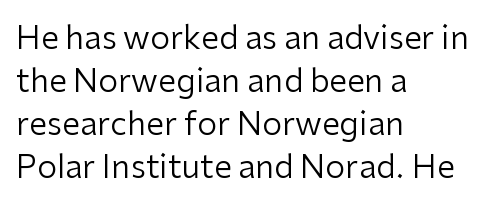
{"serif": "no", "italic": "no", "bold": "no", "weight": "regular", "width": "normal", "stroke_contrast": "low", "x_height": "medium", "monospaced": "no", "underline": "no", "align": "left", "line_spacing": "normal", "line_spacing_ratio": 1.34, "letter_spacing": "normal", "letter_spacing_em": 0.0, "glyph_px": 32}
